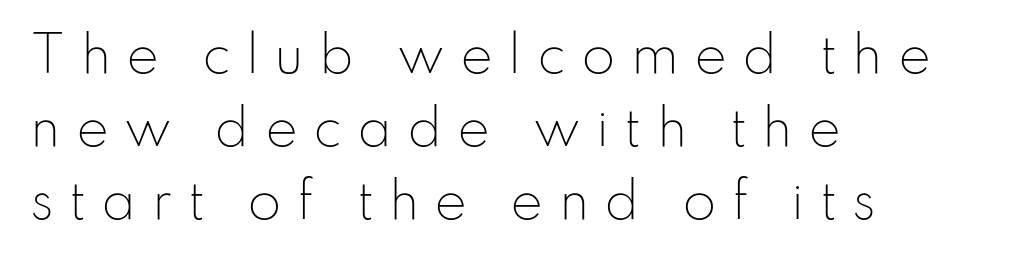
{"serif": "no", "italic": "no", "bold": "no", "weight": "light", "width": "normal", "stroke_contrast": "low", "x_height": "small", "monospaced": "no", "underline": "no", "align": "left", "line_spacing": "normal", "line_spacing_ratio": 1.49, "letter_spacing": "wide", "letter_spacing_em": 0.31, "glyph_px": 49}
